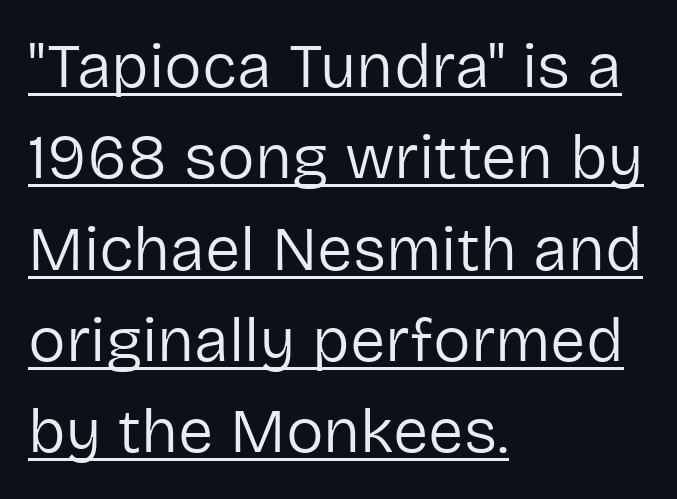
No letter is thick-stroked: the sample isn't bold. All the whitespace from short lines collects on the right. A typesetter would label this face a sans. Unlike italic type, these characters show no tilt at all.
